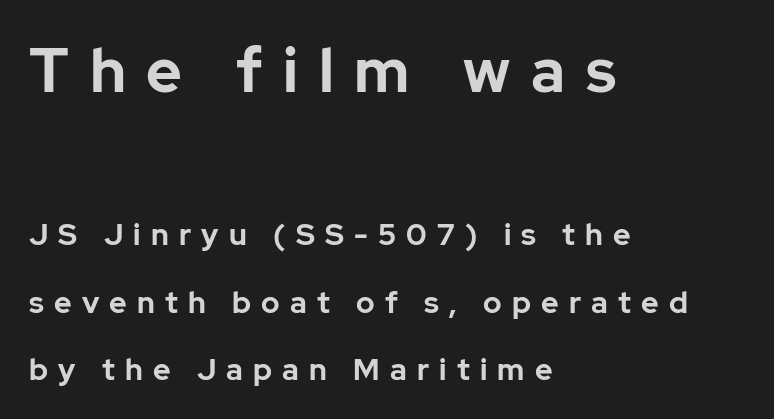
This layout puts the oversized block above and the modest block below. Type style note: lacks serifs. Posture: upright roman. There is plenty of visible air inserted between adjacent glyphs. Nobody drew a line under any word here.
